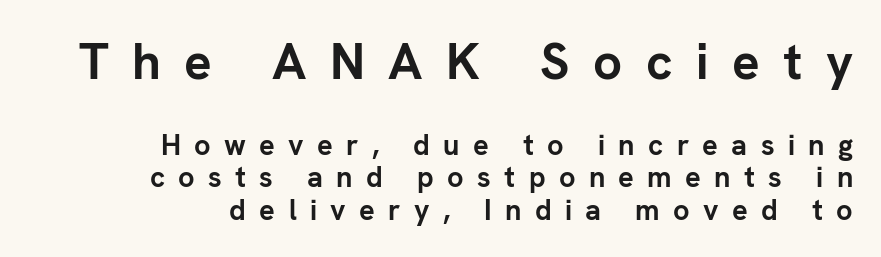
Students, observe: this is what under-led, compact text looks like. The passage shown is not underscored anywhere. The initial chunk of copy outweighs the following chunk in type size. Characters remain perfectly vertical along every line. The horizontal fit of the characters is loose and conspicuously gappy. This rendering uses right alignment, leaving the left contour irregular.
